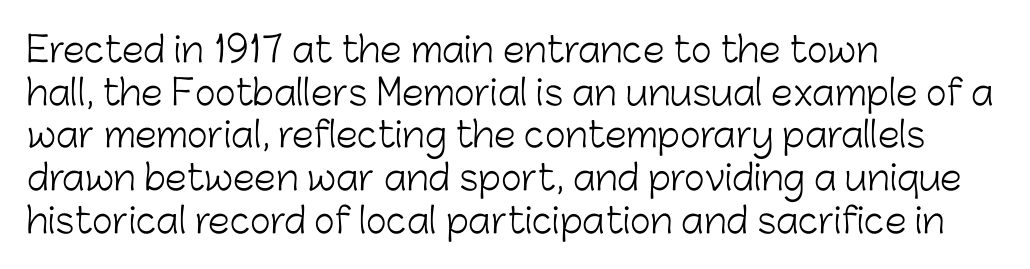
Q: Is the text bold? A: No.
Q: Is the text italic (slanted)? A: No, it is upright.
Q: Is the typeface a serif or a sans-serif typeface? A: Sans-serif.
Q: Is the text underlined? A: No.
Q: How is the paragraph aligned? A: Left-aligned.
Q: Is the spacing between letters normal or unusually wide? A: Normal.
Q: Width (condensed, normal, or wide)? A: Normal.
Q: Stroke contrast? A: Low.
Q: x-height? A: Medium.
Q: Monospaced? A: No.
